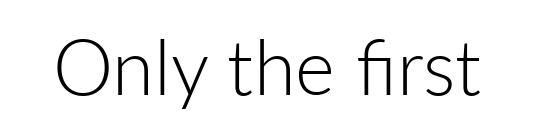
The image shows 76 px light sans-serif type, upright; set normal letter spacing, not underlined; low stroke contrast and a medium x-height.
